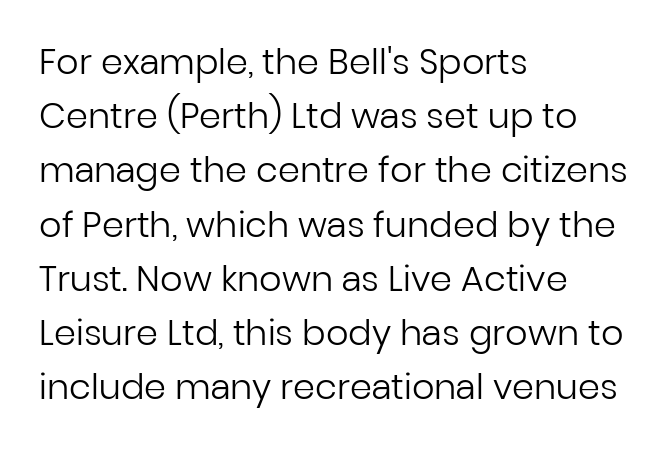
Q: Is the text bold? A: No.
Q: Is the text italic (slanted)? A: No, it is upright.
Q: Is the typeface a serif or a sans-serif typeface? A: Sans-serif.
Q: Is the text underlined? A: No.
Q: How is the paragraph aligned? A: Left-aligned.
Q: Is the spacing between letters normal or unusually wide? A: Normal.
Q: Is the spacing between lines tight, normal or loose? A: Normal.
Q: Width (condensed, normal, or wide)? A: Normal.
Q: Stroke contrast? A: Low.
Q: x-height? A: Medium.
Q: Monospaced? A: No.
